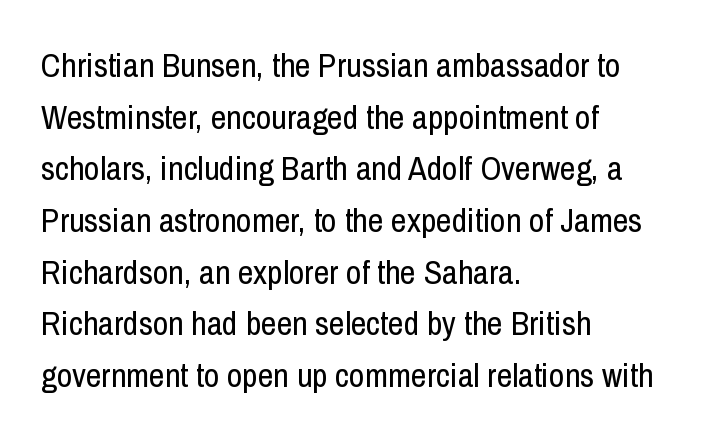
The image shows 34 px regular-weight, condensed sans-serif type, upright; set left-aligned, normal line spacing (1.52x), normal letter spacing, not underlined; low stroke contrast and a medium x-height.
